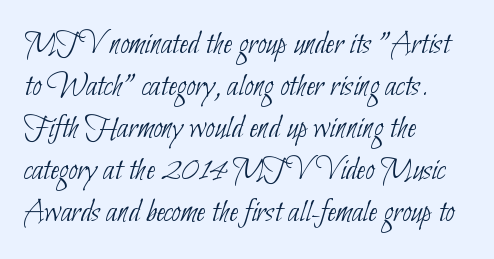
The image shows 33 px thin, condensed sans-serif type; set left-aligned, normal line spacing (1.27x), normal letter spacing, not underlined; low stroke contrast and a small x-height.
